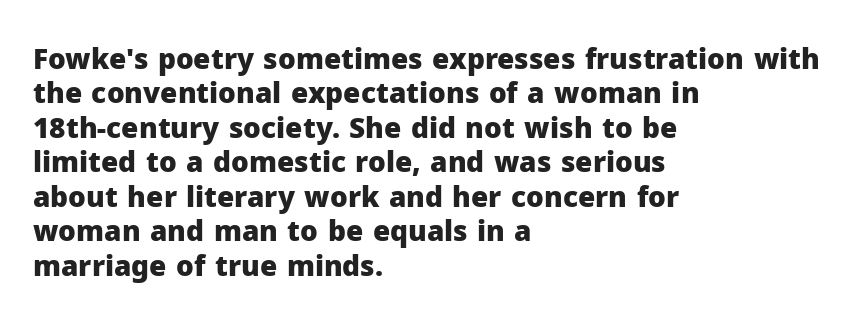
Anything drawn beneath the words? Only blank space. Words appear dense and cohesive because spacing is normal. Regarding serifs, this sample does without them. Line starts are locked; line ends wander.
